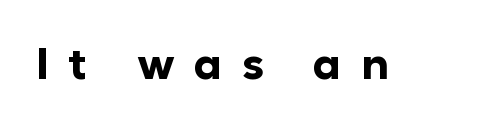
The image shows 45 px bold sans-serif type, upright; set unusually wide letter spacing (+0.43 em), not underlined; low stroke contrast and a medium x-height.
